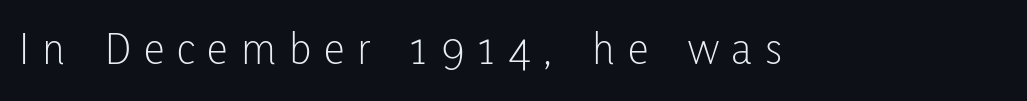
Observe the wide spacing: letters keep a clear distance from each other. Underlining? Definitely not there. The face used here is a sans, in the tradition of grotesques and geometrics. Unlike italic type, these characters show no tilt at all. Proportional: the letters do not fall into vertical columns.
